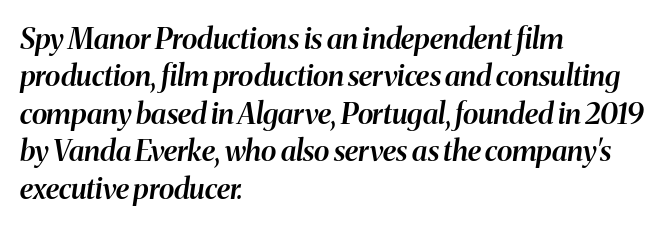
The image shows 29 px semibold type, italic (leaning right); set left-aligned, normal line spacing (1.29x), normal letter spacing, not underlined; medium stroke contrast and a medium x-height.
